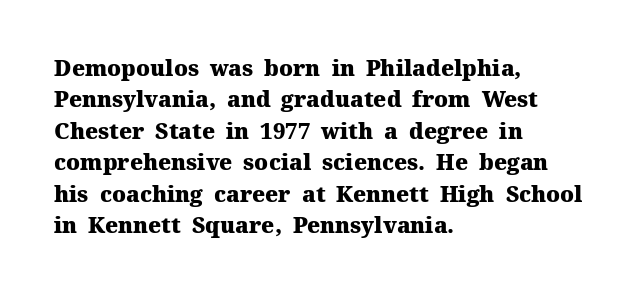
The vertical gap from one line to the next is medium. Bold? Absolutely — the strokes are thick and heavy. Plain, unruled lines of type. The ragged edge is on the right, which tells us the setting is flush left.
